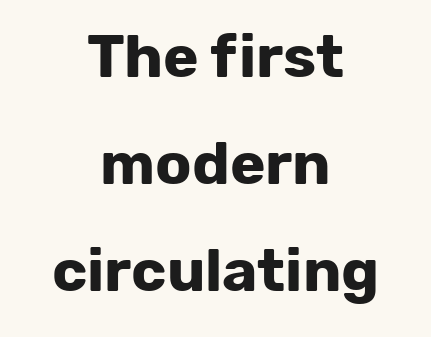
Observe the ordinary spacing: letters are neighbours, not strangers. These lines are composed in type without serifs. The glyphs have the mass of a bold cut. Plain, unruled lines of type. Alignment: centered. It's the straight-up-and-down kind of type.
